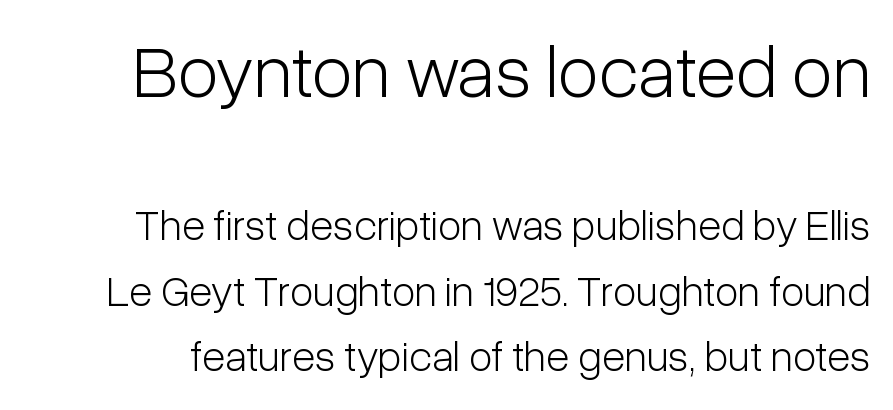
Q: Is the text bold? A: No.
Q: Is the text italic (slanted)? A: No, it is upright.
Q: Is the typeface a serif or a sans-serif typeface? A: Sans-serif.
Q: Is the text underlined? A: No.
Q: Is the spacing between letters normal or unusually wide? A: Normal.
Q: Is the spacing between lines tight, normal or loose? A: Normal.
Q: Which block of text is set in a larger size, the first (top) or the second (bottom)? A: The first (top) one.
Q: Width (condensed, normal, or wide)? A: Condensed.
Q: Stroke contrast? A: Low.
Q: x-height? A: Medium.
Q: Monospaced? A: No.
